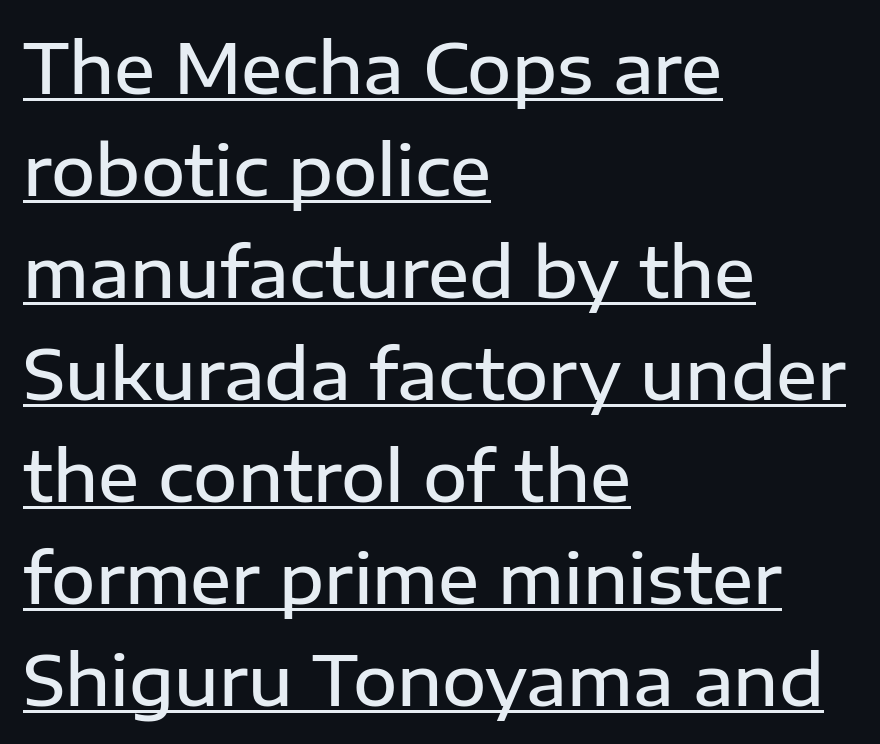
The image shows 68 px semibold sans-serif type, upright; set left-aligned, normal line spacing (1.5x), normal letter spacing, underlined; low stroke contrast and a medium x-height.
